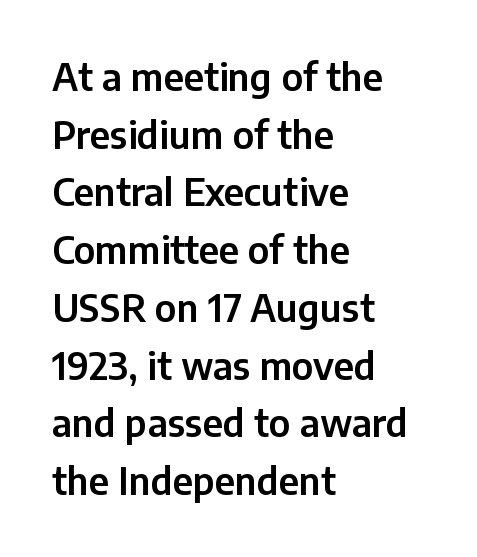
Q: Is the text italic (slanted)? A: No, it is upright.
Q: Is the typeface a serif or a sans-serif typeface? A: Sans-serif.
Q: Is the text underlined? A: No.
Q: How is the paragraph aligned? A: Left-aligned.
Q: Is the spacing between letters normal or unusually wide? A: Normal.
Q: Is the spacing between lines tight, normal or loose? A: Normal.
Q: Width (condensed, normal, or wide)? A: Normal.
Q: Stroke contrast? A: Low.
Q: x-height? A: Medium.
Q: Monospaced? A: No.
